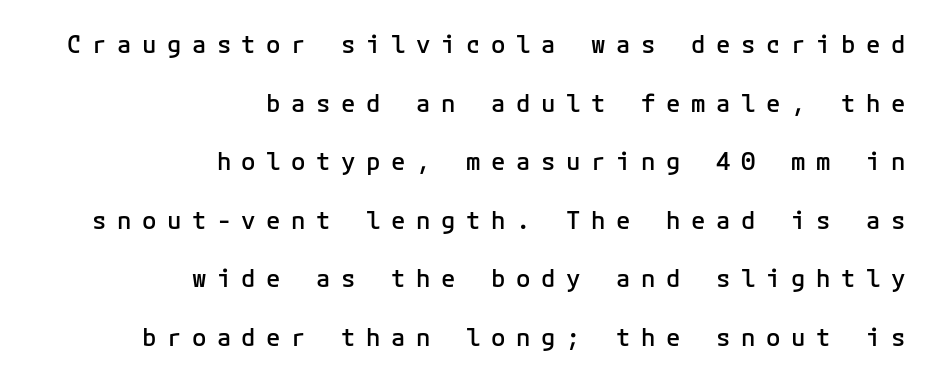
{"italic": "no", "bold": "semi", "underline": "no", "align": "right", "line_spacing": "loose", "line_spacing_ratio": 2.44, "letter_spacing": "wide", "letter_spacing_em": 0.44, "glyph_px": 24}
